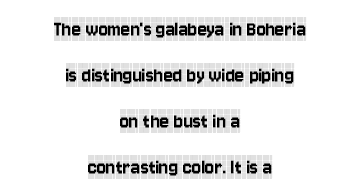
{"italic": "no", "underline": "no", "align": "center", "line_spacing": "loose", "line_spacing_ratio": 2.09, "letter_spacing": "normal", "letter_spacing_em": 0.0, "glyph_px": 22}
